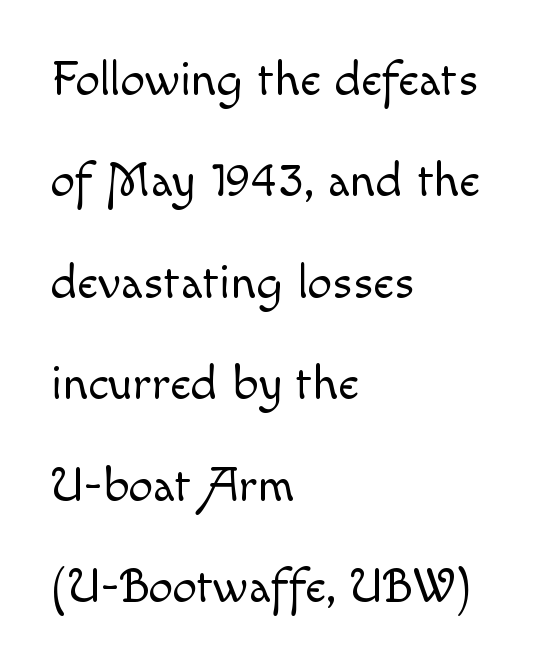
The image shows 49 px light type, upright; set left-aligned, loose line spacing (2.07x), normal letter spacing, not underlined; a small x-height.
